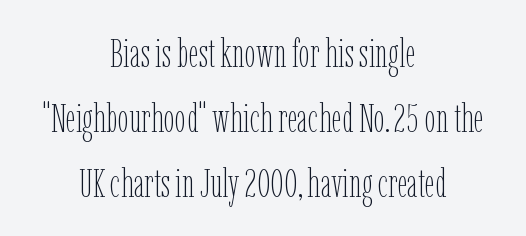
{"italic": "no", "bold": "no", "weight": "thin", "width": "condensed", "stroke_contrast": "low", "x_height": "medium", "monospaced": "no", "underline": "no", "align": "center", "line_spacing": "normal", "line_spacing_ratio": 1.62, "letter_spacing": "normal", "letter_spacing_em": 0.0, "glyph_px": 40}
